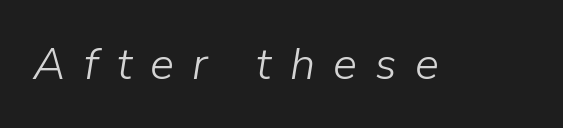
Stem width sits at or under what a default text font uses. Slant detected: the letters are inclined. Check under the words: just untouched page. Substantial extra tracking has been applied to these lines. Spacing verdict: proportional, widths tailored to each character.
